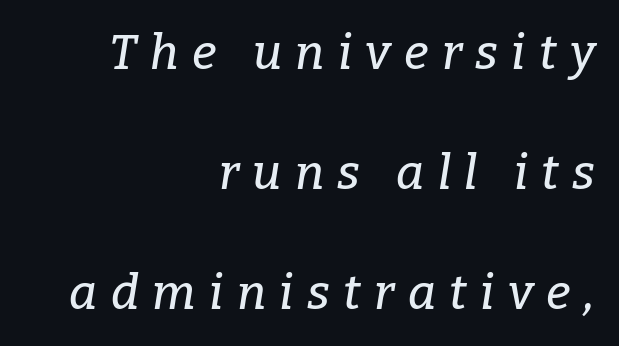
The axis of the letterforms is tilted away from vertical. This rendering employs a face with finishing strokes, i.e., a serif. The letters are spread apart with noticeably loose tracking. This sample trades compactness for vertical openness between lines. Alignment: flush right. The baseline area is clear.
